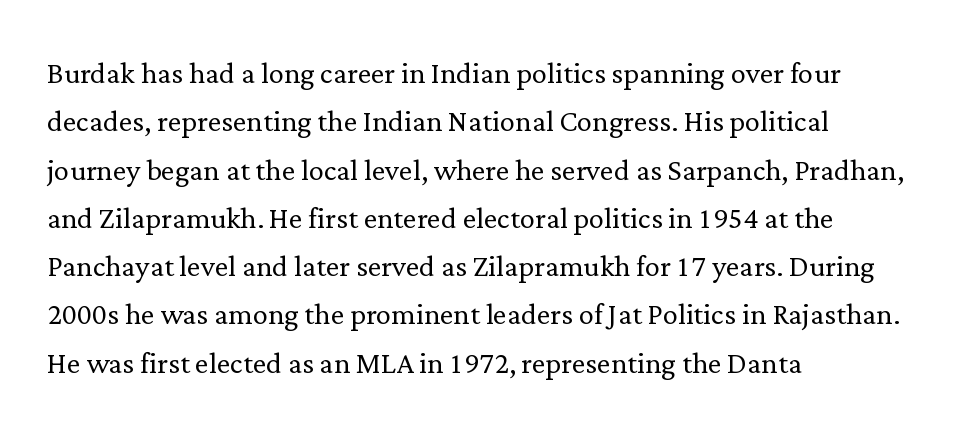
Little horizontal feet cap the strokes, marking this as serif type. The gaps between neighbouring characters are ordinary and unremarkable. Vertically, the passage feels balanced, rows spaced as you'd expect. Proportional: the letters do not fall into vertical columns. This is the regular roman posture of the typeface. Heaviness? Minimal to ordinary, like unemphasized prose.
